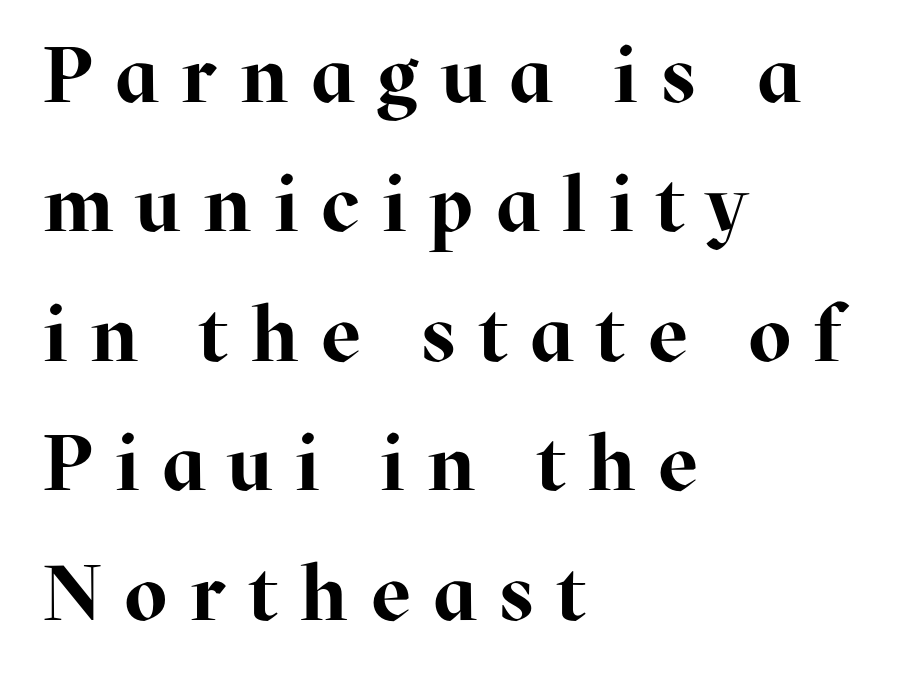
{"serif": "yes", "italic": "no", "bold": "yes", "weight": "bold", "width": "normal", "stroke_contrast": "high", "x_height": "medium", "monospaced": "no", "underline": "no", "align": "left", "line_spacing": "normal", "line_spacing_ratio": 1.66, "letter_spacing": "wide", "letter_spacing_em": 0.29, "glyph_px": 78}
